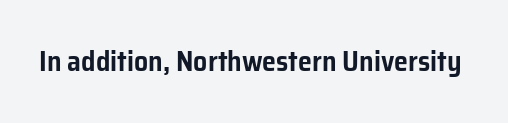
Tracking here is standard; glyphs follow each other at the usual distance. You can tell it's not italic because the verticals are truly vertical. Typographically, this falls in the sans-serif category. The letters advance in unequal steps, a hallmark of proportional type. No word sits above an underline.
